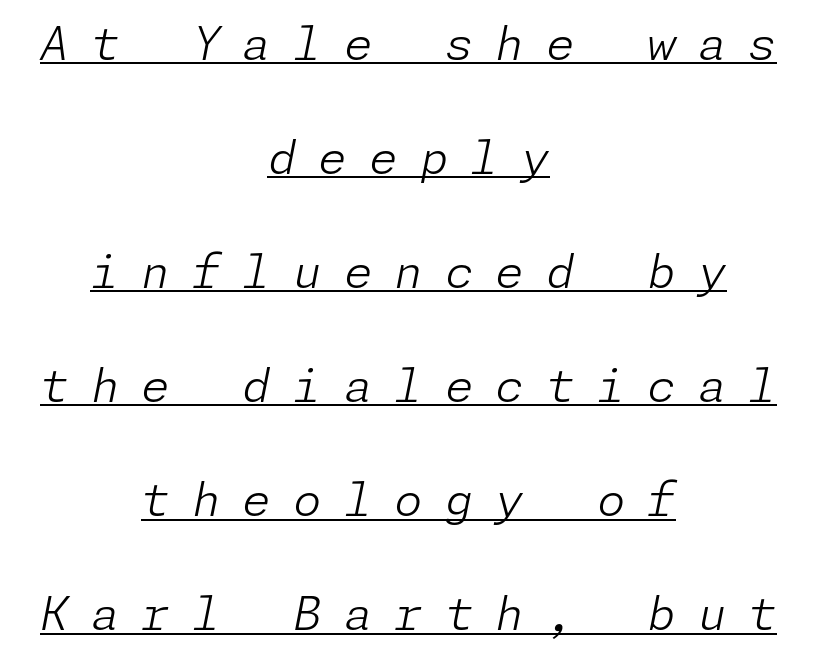
The image shows 46 px light type, italic (leaning right); set centered, loose line spacing (2.48x), unusually wide letter spacing (+0.48 em), underlined; low stroke contrast and a medium x-height.
